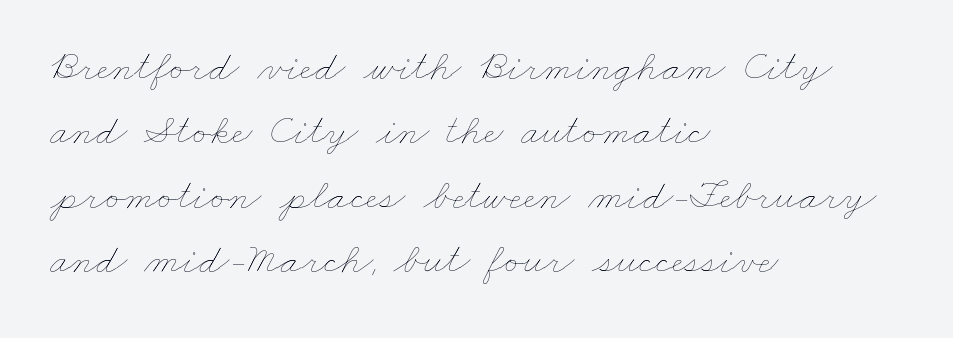
The image shows 43 px thin, wide type; set left-aligned, normal line spacing (1.5x), normal letter spacing, not underlined; low stroke contrast and a small x-height.
